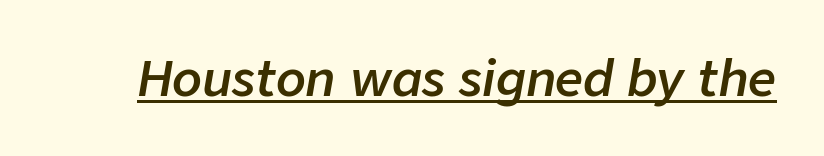
{"italic": "yes", "lean": "right", "slant_degrees": 9, "bold": "semi", "weight": "semibold", "width": "normal", "stroke_contrast": "low", "x_height": "medium", "monospaced": "no", "underline": "yes", "letter_spacing": "normal", "letter_spacing_em": 0.0, "glyph_px": 49}
